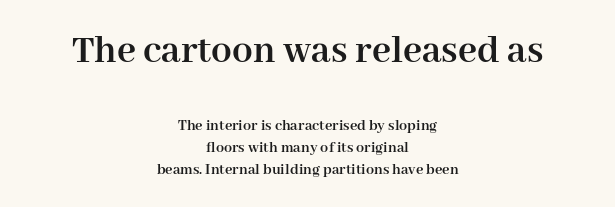
Q: Is the text bold? A: Yes.
Q: Is the text italic (slanted)? A: No, it is upright.
Q: Is the typeface a serif or a sans-serif typeface? A: Serif.
Q: Is the text underlined? A: No.
Q: How is the paragraph aligned? A: Centered.
Q: Is the spacing between letters normal or unusually wide? A: Normal.
Q: Is the spacing between lines tight, normal or loose? A: Normal.
Q: Which block of text is set in a larger size, the first (top) or the second (bottom)? A: The first (top) one.
Q: Width (condensed, normal, or wide)? A: Normal.
Q: Stroke contrast? A: High.
Q: x-height? A: Medium.
Q: Monospaced? A: No.
